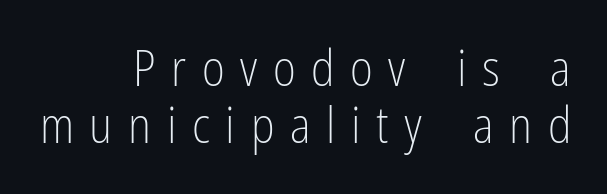
{"serif": "no", "italic": "no", "bold": "no", "weight": "light", "width": "condensed", "stroke_contrast": "low", "x_height": "medium", "monospaced": "no", "underline": "no", "align": "right", "line_spacing_ratio": 1.16, "letter_spacing": "wide", "letter_spacing_em": 0.32, "glyph_px": 49}
